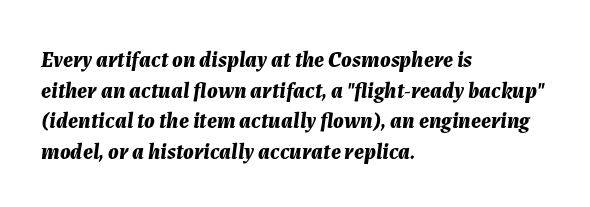
The image shows 22 px bold type, italic (leaning right); set left-aligned, normal line spacing (1.39x), normal letter spacing, not underlined.
